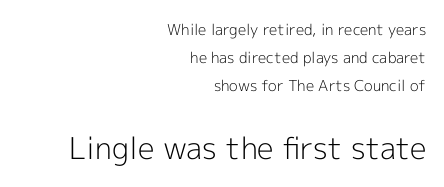
{"serif": "no", "italic": "no", "bold": "no", "weight": "light", "width": "normal", "x_height": "medium", "monospaced": "no", "underline": "no", "align": "right", "line_spacing_ratio": 1.86, "letter_spacing": "normal", "letter_spacing_em": 0.0, "larger_block": "second", "size_ratio": 2.0, "glyph_px": 30}
